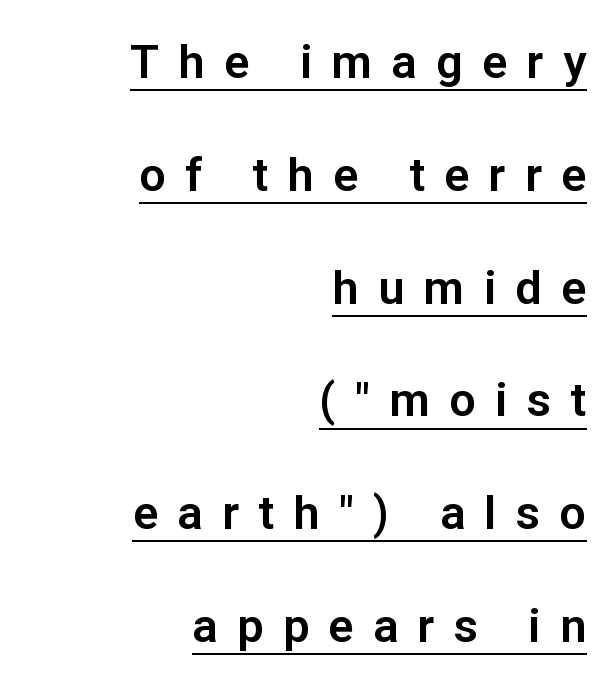
The image shows 47 px sans-serif type, upright; set right-aligned, loose line spacing (2.4x), unusually wide letter spacing (+0.41 em), underlined; low stroke contrast and a medium x-height.
